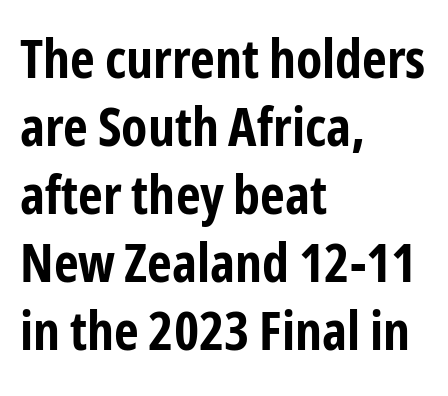
The image shows 54 px bold, condensed sans-serif type, upright; set left-aligned, normal line spacing (1.26x), normal letter spacing, not underlined; low stroke contrast and a medium x-height.
